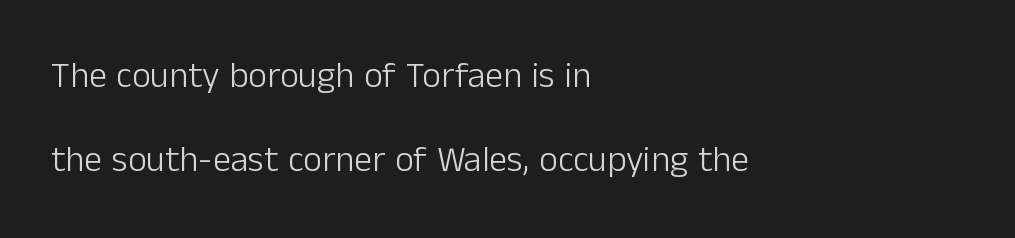
Horizontal bands of white between lines are thick stripes. The lettering holds an erect, upright posture throughout. Stem width sits at or under what a default text font uses. The letters carry no serifs — their stems end cleanly without finishing strokes. Caption: multi-line text, flush left, ragged right. Character widths vary here, with narrow letters taking less room than wide ones.
